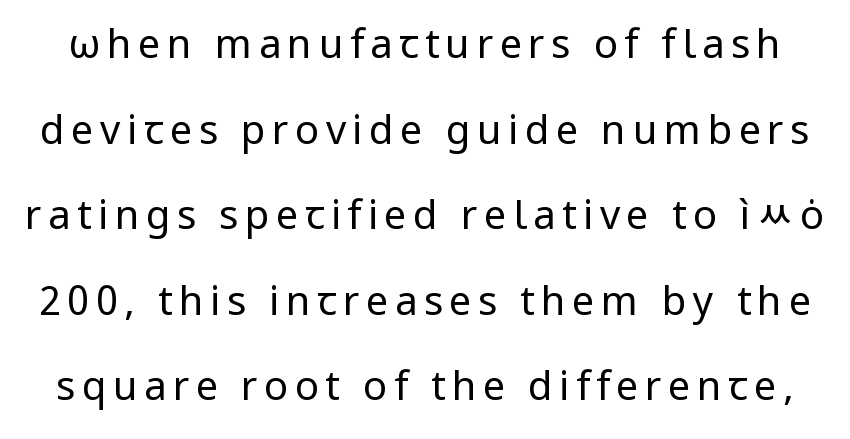
A quiet, ordinary-to-light weight characterises the typeface. Leading is clearly above the norm, producing a sparse column. Unmarked baselines from the first word to the last. The face used here is a sans, in the tradition of grotesques and geometrics. These lines are rendered in a variable-pitch font. The axis of the letterforms is exactly vertical.
